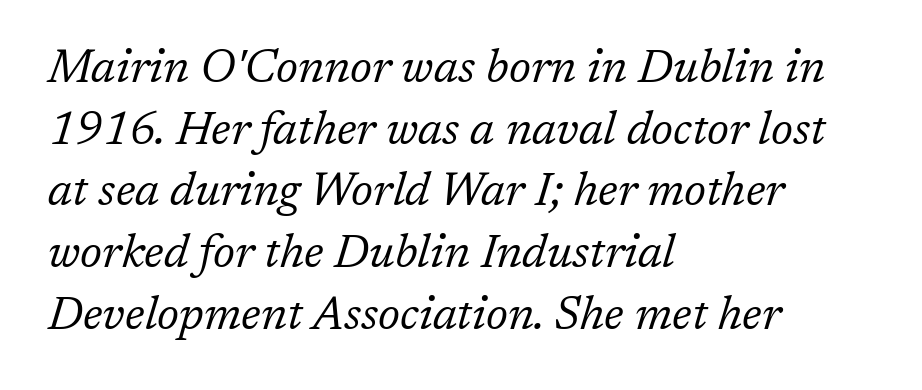
Glance below the letters and you will spot only blank space. This sample is left-justified, so line endings fall wherever the words run out. What stands out about the letter spacing? Nothing — it is the standard amount. Proportional: the letters do not fall into vertical columns.
